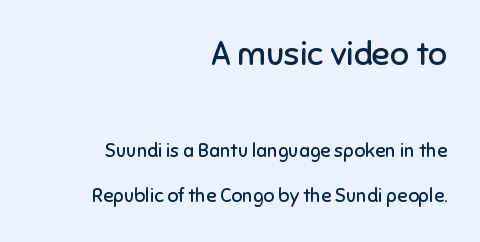
Look at the tracking — it's just the regular setting, nothing added. Vertical stems look standard width or narrower in stroke. Notice the wide empty band between every row — that's loose leading. The baseline area is clear.
